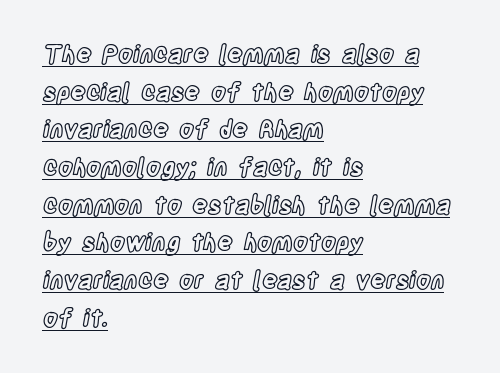
{"underline": "yes", "align": "left", "line_spacing": "normal", "line_spacing_ratio": 1.57, "letter_spacing": "normal", "letter_spacing_em": 0.0, "glyph_px": 24}
